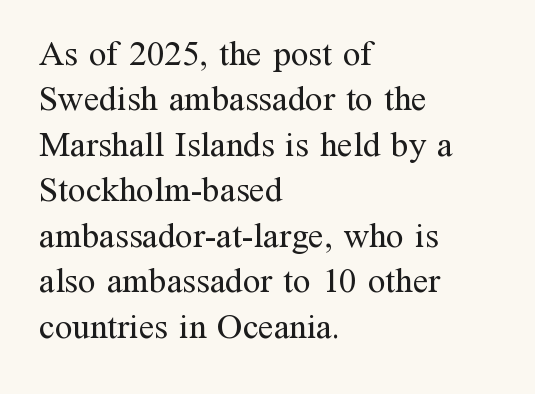
The image shows 35 px regular-weight serif type, upright; set left-aligned, normal line spacing (1.3x), normal letter spacing, not underlined; medium stroke contrast and a medium x-height.
